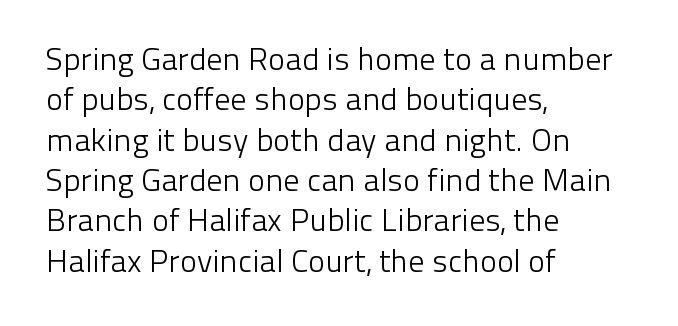
Q: Is the text bold? A: No.
Q: Is the text italic (slanted)? A: No, it is upright.
Q: Is the typeface a serif or a sans-serif typeface? A: Sans-serif.
Q: Is the text underlined? A: No.
Q: How is the paragraph aligned? A: Left-aligned.
Q: Is the spacing between letters normal or unusually wide? A: Normal.
Q: Is the spacing between lines tight, normal or loose? A: Normal.
Q: Width (condensed, normal, or wide)? A: Normal.
Q: Stroke contrast? A: Low.
Q: x-height? A: Medium.
Q: Monospaced? A: No.
